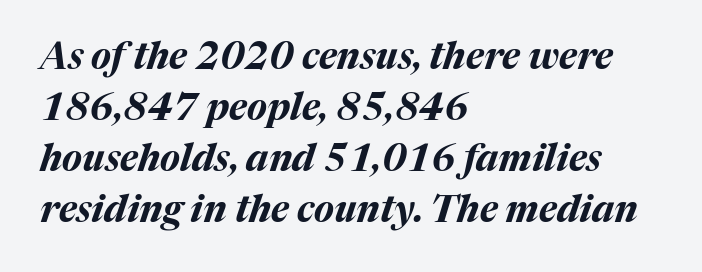
Q: Is the text bold? A: Yes.
Q: Is the text italic (slanted)? A: Yes, it leans right by about 17 degrees.
Q: Is the text underlined? A: No.
Q: How is the paragraph aligned? A: Left-aligned.
Q: Is the spacing between letters normal or unusually wide? A: Normal.
Q: Is the spacing between lines tight, normal or loose? A: Normal.
Q: Width (condensed, normal, or wide)? A: Normal.
Q: Stroke contrast? A: Medium.
Q: x-height? A: Medium.
Q: Monospaced? A: No.
